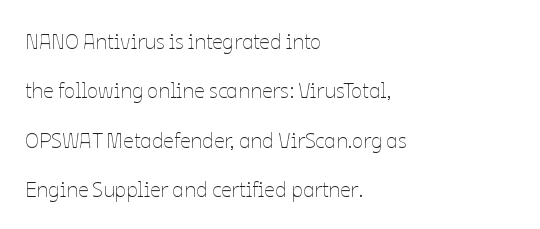
Summary of vertical rhythm: relaxed, with wide interline spacing. The letters stand upright; this is a roman face. Each stroke keeps to a modest, everyday thickness or less. No extra tracking has been applied to these lines. Beneath every word, the page is bare.
